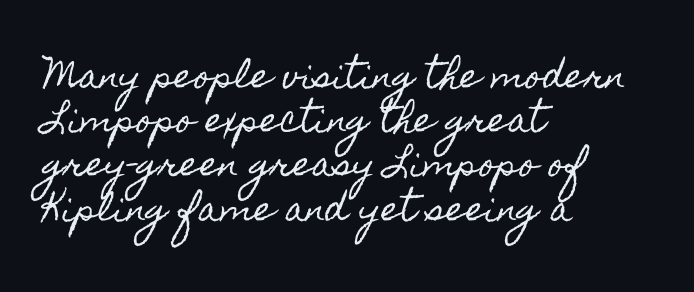
The space between consecutive lines is moderate. Default kerning and tracking; the words read as compact shapes. A bare baseline throughout the passage. Spacing verdict: proportional, widths tailored to each character. Alignment: flush left.
